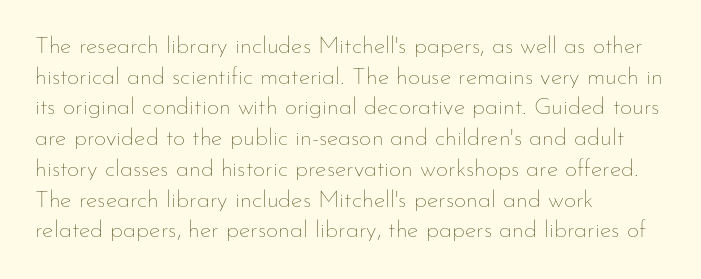
The image shows 24 px text type, upright; set left-aligned, normal line spacing (1.28x), normal letter spacing, not underlined.
